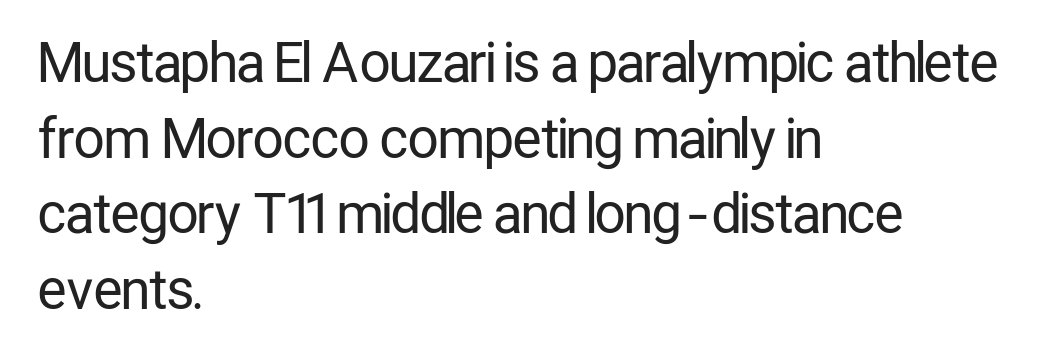
{"serif": "no", "italic": "no", "bold": "no", "weight": "regular", "width": "condensed", "stroke_contrast": "low", "x_height": "medium", "monospaced": "no", "underline": "no", "align": "left", "line_spacing": "normal", "line_spacing_ratio": 1.4, "letter_spacing": "normal", "letter_spacing_em": 0.0, "glyph_px": 54}
